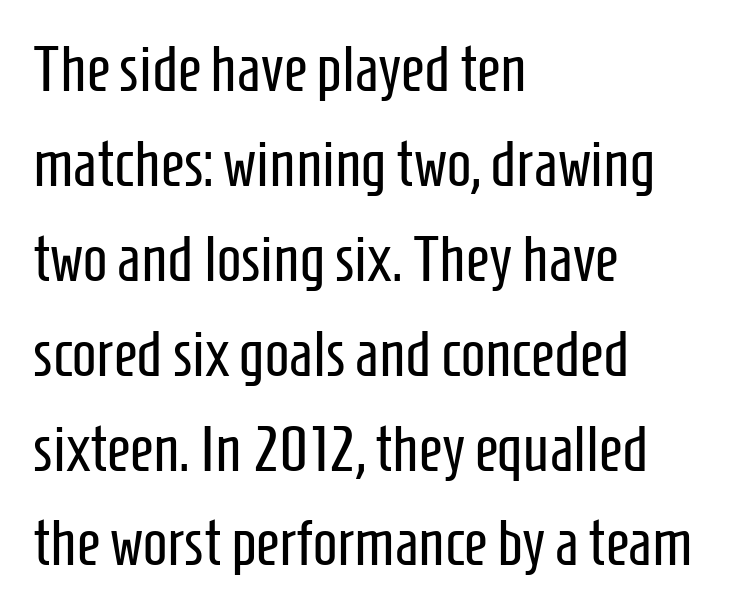
Italic: no, the glyphs are upright roman. Varying glyph widths throughout — classic text-font behaviour. These lines sit exactly where default settings would place them. A quiet, ordinary-to-light weight characterises the typeface.
